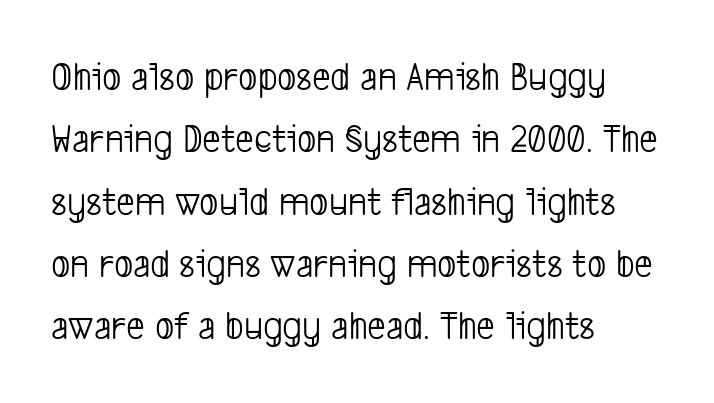
The image shows 41 px light, condensed sans-serif type; set left-aligned, normal line spacing (1.52x), normal letter spacing, not underlined; low stroke contrast and a medium x-height.
